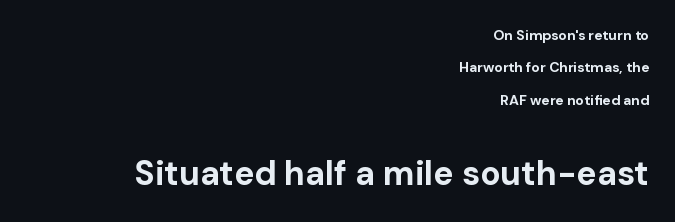
Is this a sans? Yes — the strokes have no serifs. The paragraph shown leans on its right margin. This sample has the flowing, uneven cadence of proportional lettering. Quick note: interline space is abundant. Which chunk is bigger? The second one — the bottom block dwarfs the top. The letterforms sit shoulder to shoulder at normal distance.
